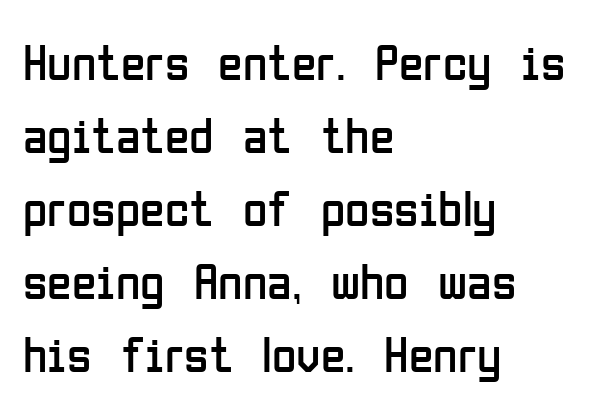
The image shows 50 px regular-weight, condensed sans-serif type, upright; set left-aligned, normal line spacing (1.46x), normal letter spacing, not underlined; low stroke contrast and a medium x-height.
